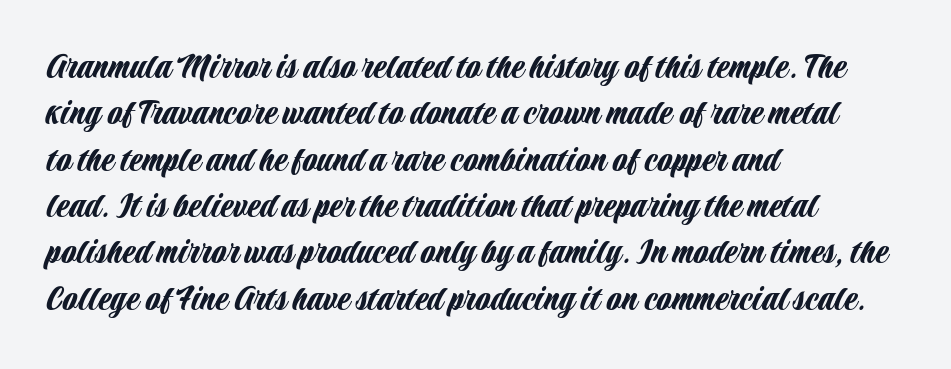
{"serif": "no", "width": "condensed", "stroke_contrast": "low", "x_height": "large", "monospaced": "no", "underline": "no", "align": "left", "line_spacing_ratio": 1.22, "letter_spacing": "normal", "letter_spacing_em": 0.0, "glyph_px": 38}
